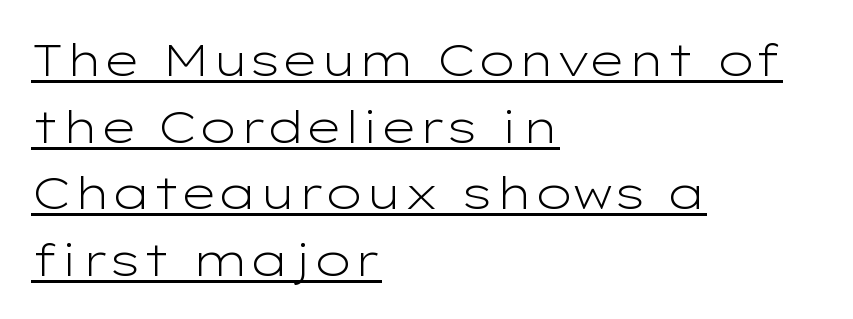
{"serif": "no", "italic": "no", "bold": "no", "weight": "light", "width": "wide", "stroke_contrast": "low", "x_height": "medium", "monospaced": "no", "underline": "yes", "align": "left", "line_spacing": "normal", "line_spacing_ratio": 1.48, "letter_spacing": "normal", "letter_spacing_em": 0.0, "glyph_px": 45}
